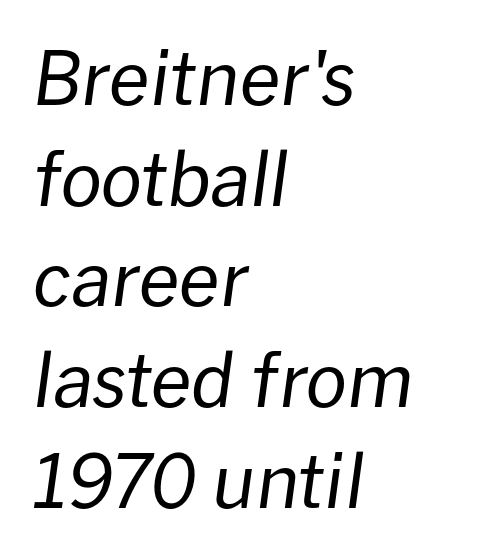
Q: Is the text bold? A: No.
Q: Is the text italic (slanted)? A: Yes, it leans right by about 8 degrees.
Q: Is the text underlined? A: No.
Q: How is the paragraph aligned? A: Left-aligned.
Q: Is the spacing between letters normal or unusually wide? A: Normal.
Q: Is the spacing between lines tight, normal or loose? A: Normal.
Q: Width (condensed, normal, or wide)? A: Normal.
Q: Stroke contrast? A: Low.
Q: x-height? A: Medium.
Q: Monospaced? A: No.
